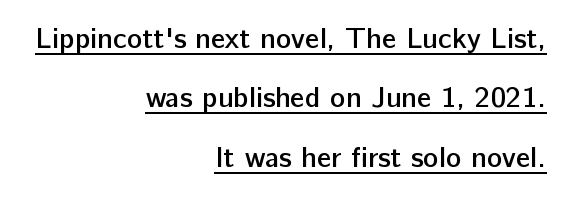
The lines are quadded right. A roman cut, with each character standing at attention. You can see a thin bar hugging the bottom of the glyphs. The rendering uses a large line-height, opening up the rows. How heavy is the stroke? Medium-heavy — a semibold, shy of bold. A typesetter would call this proportional, since set widths differ per character.
